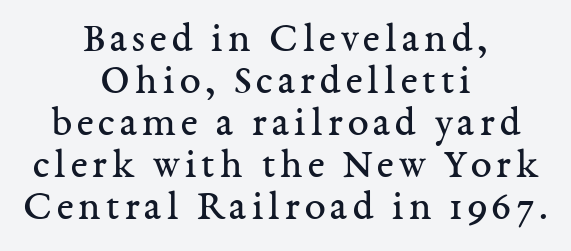
{"serif": "yes", "italic": "no", "bold": "no", "weight": "regular", "width": "normal", "stroke_contrast": "medium", "x_height": "medium", "monospaced": "no", "underline": "no", "align": "center", "line_spacing": "tight", "line_spacing_ratio": 1.0, "glyph_px": 42}
